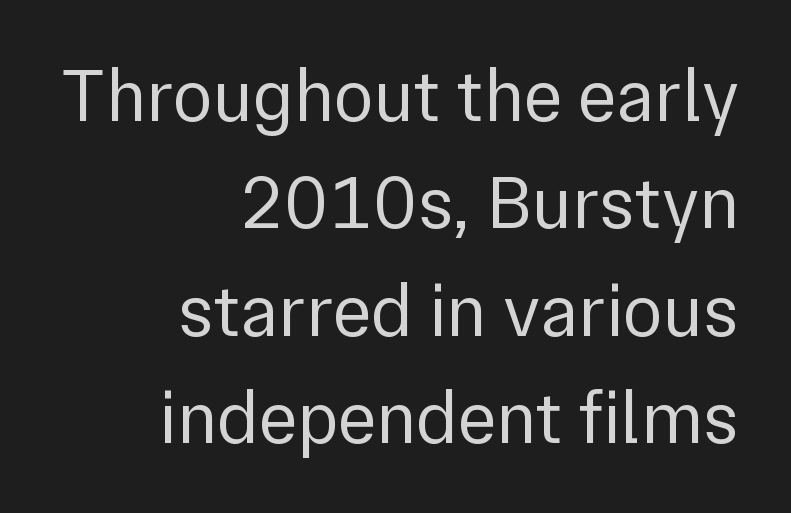
The image shows 74 px regular-weight sans-serif type, upright; set right-aligned, normal line spacing (1.45x), normal letter spacing, not underlined; low stroke contrast and a medium x-height.
